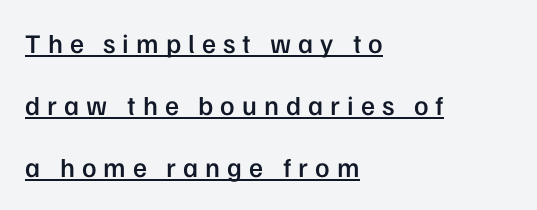
Q: Is the text bold? A: Semi-bold.
Q: Is the text italic (slanted)? A: No, it is upright.
Q: Is the text underlined? A: Yes.
Q: How is the paragraph aligned? A: Left-aligned.
Q: Is the spacing between letters normal or unusually wide? A: Unusually wide.
Q: Is the spacing between lines tight, normal or loose? A: Loose.
